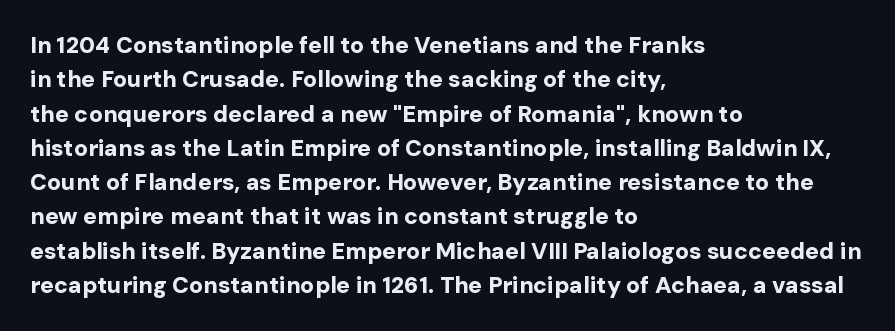
{"italic": "no", "bold": "yes", "underline": "no", "align": "left", "line_spacing": "normal", "line_spacing_ratio": 1.49, "letter_spacing": "normal", "letter_spacing_em": 0.0, "glyph_px": 23}
